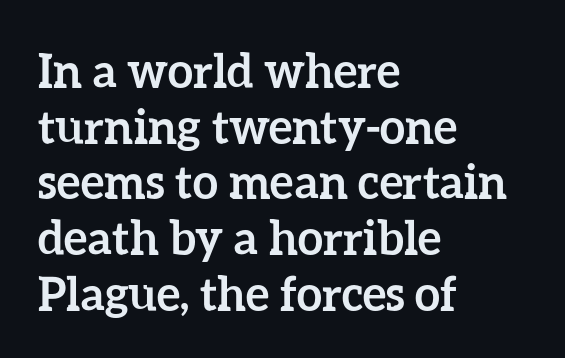
{"italic": "no", "bold": "yes", "weight": "semibold", "width": "normal", "stroke_contrast": "low", "x_height": "medium", "monospaced": "no", "underline": "no", "align": "left", "line_spacing_ratio": 1.21, "letter_spacing": "normal", "letter_spacing_em": 0.0, "glyph_px": 46}
